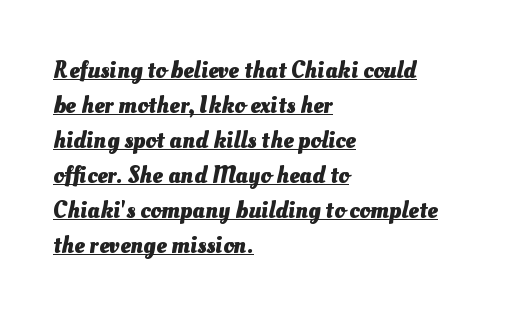
Q: Is the text bold? A: Yes.
Q: Is the text underlined? A: Yes.
Q: How is the paragraph aligned? A: Left-aligned.
Q: Is the spacing between letters normal or unusually wide? A: Normal.
Q: Is the spacing between lines tight, normal or loose? A: Normal.
